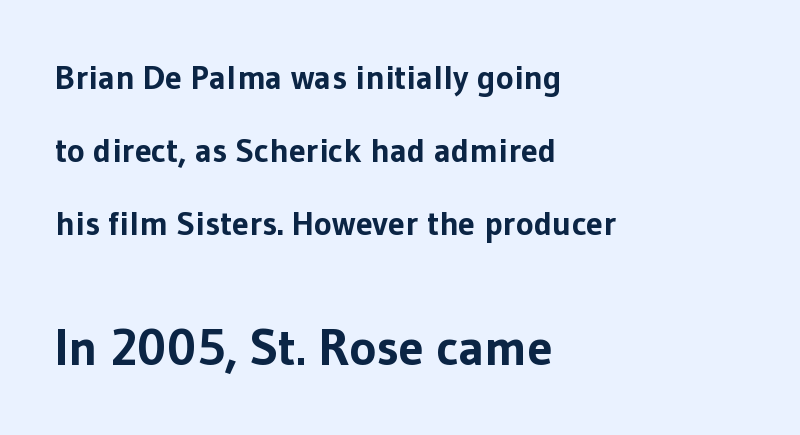
Q: Is the text bold? A: Yes.
Q: Is the text italic (slanted)? A: No, it is upright.
Q: Is the typeface a serif or a sans-serif typeface? A: Sans-serif.
Q: Is the text underlined? A: No.
Q: How is the paragraph aligned? A: Left-aligned.
Q: Is the spacing between letters normal or unusually wide? A: Normal.
Q: Is the spacing between lines tight, normal or loose? A: Loose.
Q: Which block of text is set in a larger size, the first (top) or the second (bottom)? A: The second (bottom) one.
Q: Width (condensed, normal, or wide)? A: Normal.
Q: Stroke contrast? A: Low.
Q: x-height? A: Medium.
Q: Monospaced? A: No.
